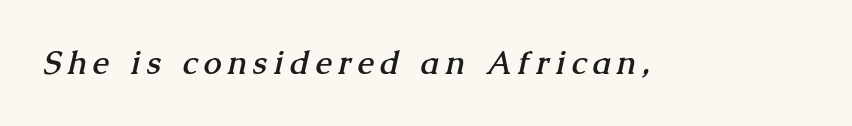
The image shows 32 px semibold serif type; set unusually wide letter spacing (+0.21 em), not underlined; medium stroke contrast and a medium x-height.
